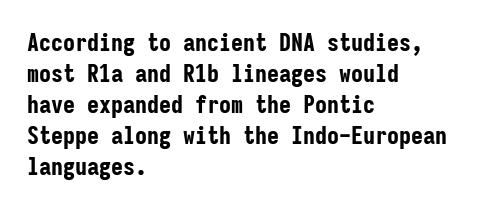
The image shows 24 px bold type, upright; set left-aligned, normal line spacing (1.29x), normal letter spacing, not underlined.
